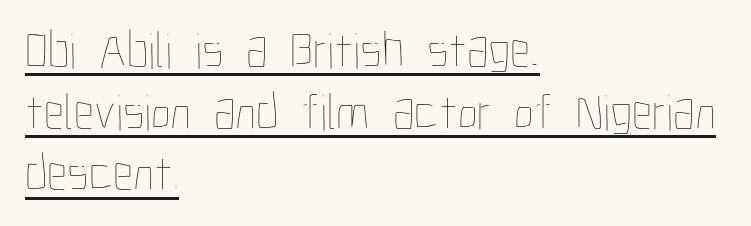
The image shows 51 px thin, condensed type, upright; set left-aligned, line spacing 1.21x, normal letter spacing, underlined; low stroke contrast and a medium x-height.
